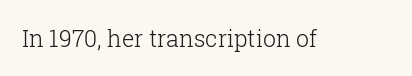
Q: Is the text bold? A: No.
Q: Is the text italic (slanted)? A: No, it is upright.
Q: Is the text underlined? A: No.
Q: Is the spacing between letters normal or unusually wide? A: Normal.
